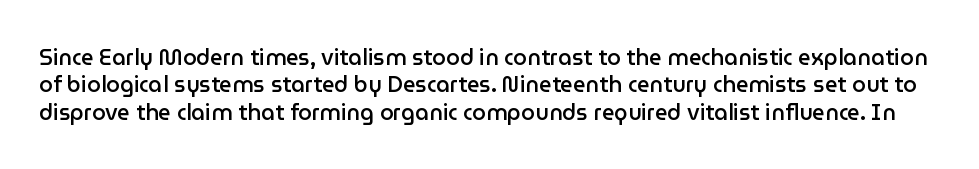
{"italic": "no", "bold": "semi", "underline": "no", "line_spacing": "normal", "line_spacing_ratio": 1.25, "letter_spacing": "normal", "letter_spacing_em": 0.0, "glyph_px": 22}
